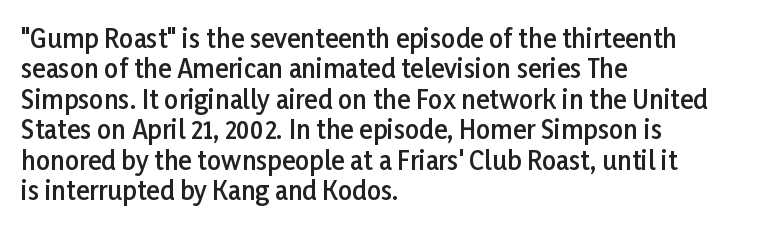
This is moderately heavy type, rendered in semibold. The lines are quadded left. The words here are not underlined. Look at the tracking — it's just the regular setting, nothing added. No italicization has been applied; the sample stays upright.
